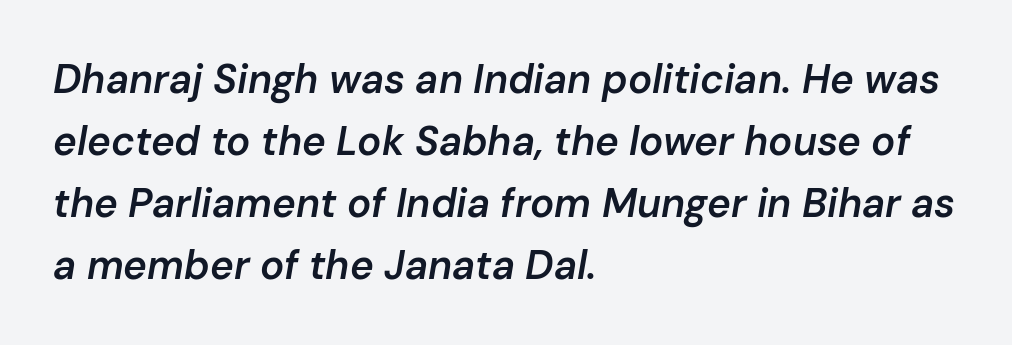
Q: Is the text bold? A: Semi-bold.
Q: Is the text italic (slanted)? A: Yes, it leans right by about 10 degrees.
Q: Is the text underlined? A: No.
Q: How is the paragraph aligned? A: Left-aligned.
Q: Is the spacing between letters normal or unusually wide? A: Normal.
Q: Is the spacing between lines tight, normal or loose? A: Normal.
Q: Width (condensed, normal, or wide)? A: Normal.
Q: Stroke contrast? A: Low.
Q: x-height? A: Medium.
Q: Monospaced? A: No.
